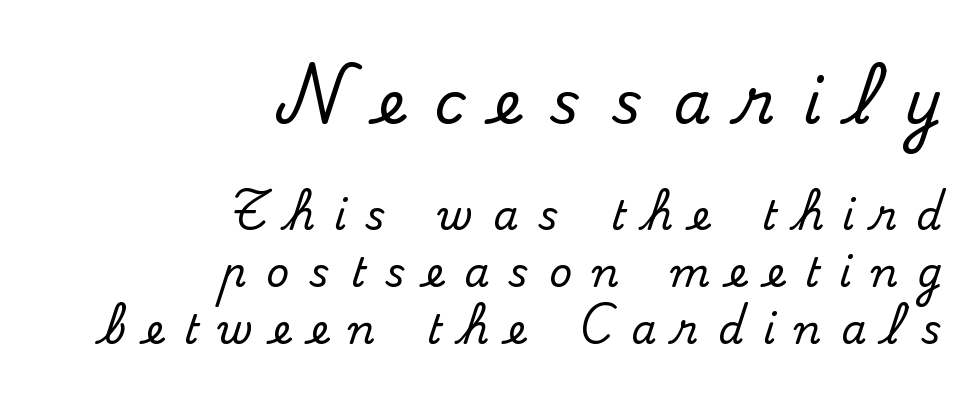
The image shows 60 px text type; set right-aligned, normal line spacing (1.43x), unusually wide letter spacing (+0.49 em), not underlined; the first (top) block is 1.5x larger; medium stroke contrast and a small x-height.
